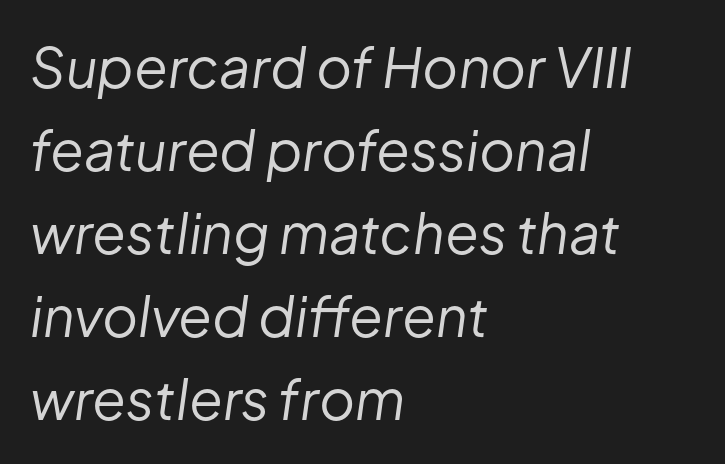
Letter spacing: default. Notice how the stems are inclined rather than vertical — that's the hallmark of italics. Proportional: the letters do not fall into vertical columns. Counters stay open thanks to moderate or lighter strokes.
